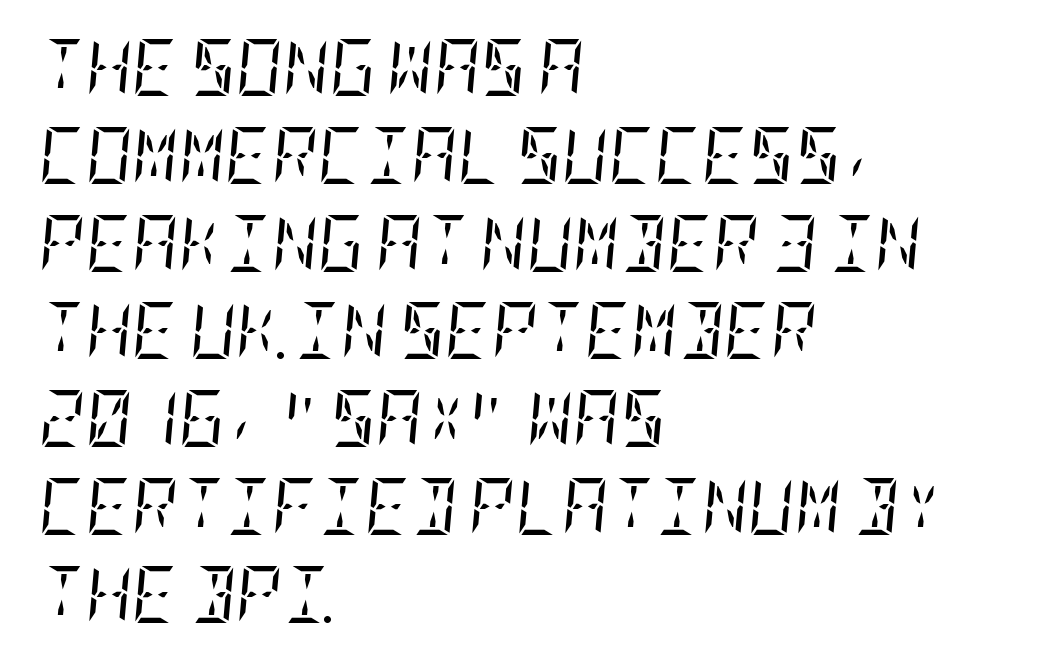
The image shows 57 px regular-weight, condensed serif type, italic (leaning right); set left-aligned, normal line spacing (1.54x), normal letter spacing, not underlined; low stroke contrast and a large x-height.
